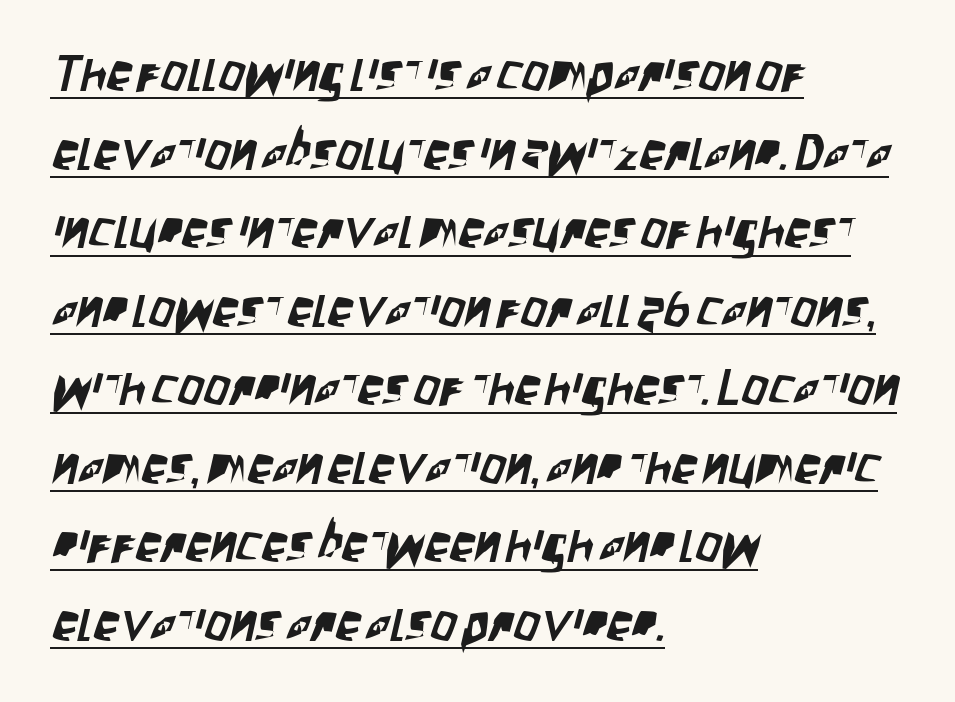
{"serif": "no", "width": "condensed", "stroke_contrast": "low", "x_height": "large", "monospaced": "no", "underline": "yes", "align": "left", "line_spacing": "normal", "line_spacing_ratio": 1.54, "letter_spacing": "normal", "letter_spacing_em": 0.0, "glyph_px": 51}
